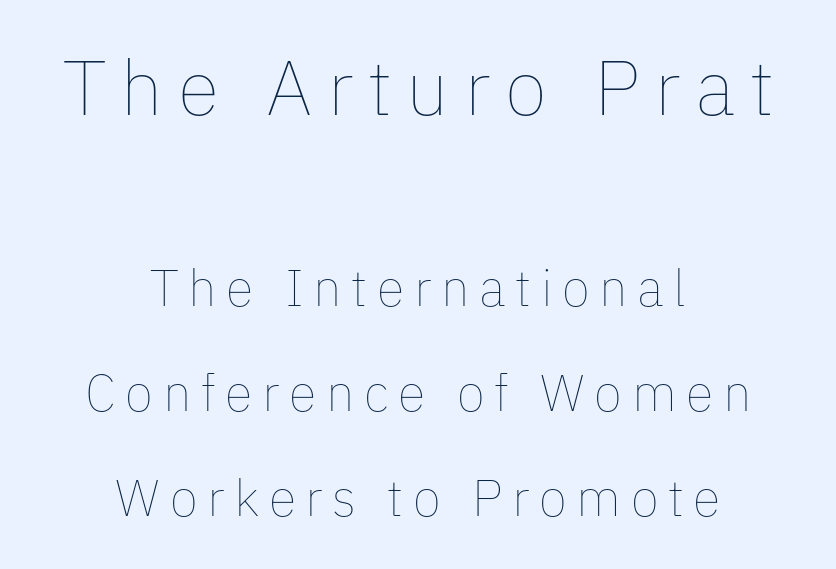
Vertically, the passage feels expansive, rows floating well apart. You could not count columns in this text — the font is proportionally spaced. The space beneath each line is pristine and unruled. Every character sits straight up, as roman type does. Weight: in the light-to-regular range.
